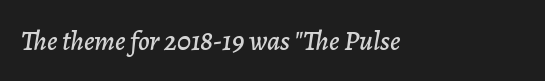
Does the lettering tilt? It does — this is italic. Caption: standard tracking, unaltered. Varying glyph widths throughout — classic text-font behaviour. The foot of each line stays bare and open.
